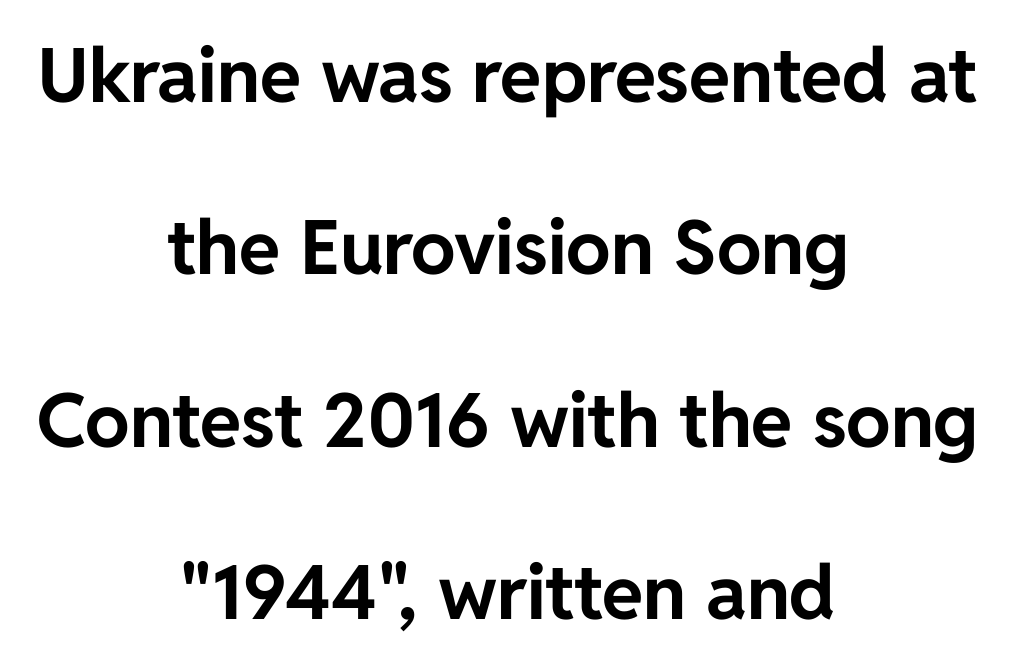
The image shows 75 px bold sans-serif type, upright; set centered, loose line spacing (2.3x), normal letter spacing, not underlined; low stroke contrast and a medium x-height.
